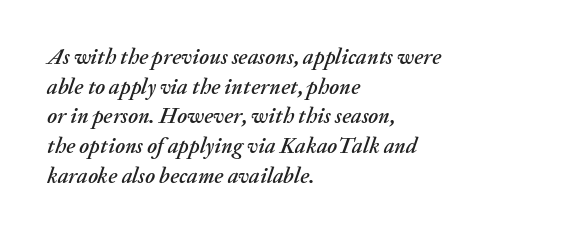
{"italic": "yes", "lean": "right", "slant_degrees": 20, "underline": "no", "align": "left", "line_spacing": "normal", "line_spacing_ratio": 1.35, "letter_spacing": "normal", "letter_spacing_em": 0.0, "glyph_px": 22}
